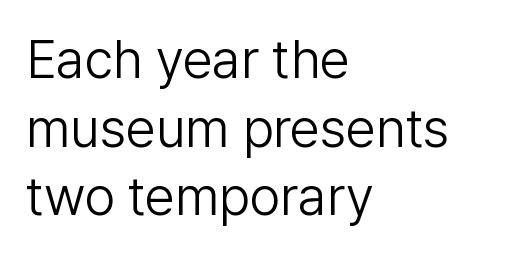
{"serif": "no", "italic": "no", "bold": "no", "weight": "light", "width": "normal", "stroke_contrast": "low", "x_height": "medium", "monospaced": "no", "underline": "no", "align": "left", "line_spacing": "normal", "line_spacing_ratio": 1.27, "letter_spacing": "normal", "letter_spacing_em": 0.0, "glyph_px": 54}
